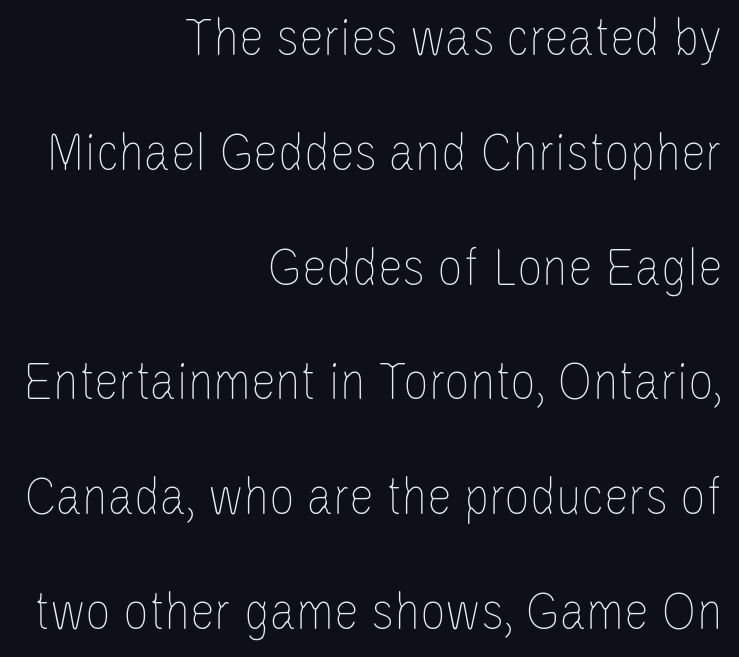
{"italic": "no", "bold": "no", "weight": "thin", "width": "condensed", "stroke_contrast": "low", "x_height": "large", "monospaced": "no", "underline": "no", "align": "right", "line_spacing": "loose", "line_spacing_ratio": 2.05, "letter_spacing": "normal", "letter_spacing_em": 0.0, "glyph_px": 56}
